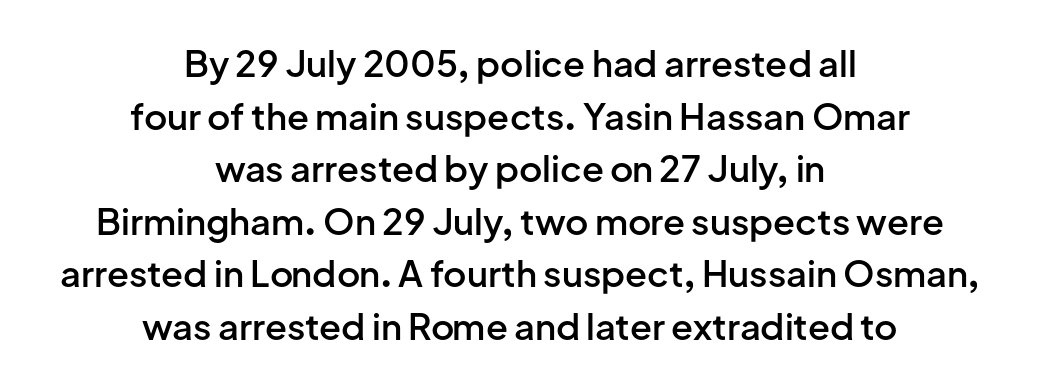
{"serif": "no", "italic": "no", "bold": "semi", "weight": "semibold", "width": "normal", "stroke_contrast": "low", "x_height": "medium", "monospaced": "no", "underline": "no", "align": "center", "line_spacing": "normal", "line_spacing_ratio": 1.46, "letter_spacing": "normal", "letter_spacing_em": 0.0, "glyph_px": 36}
